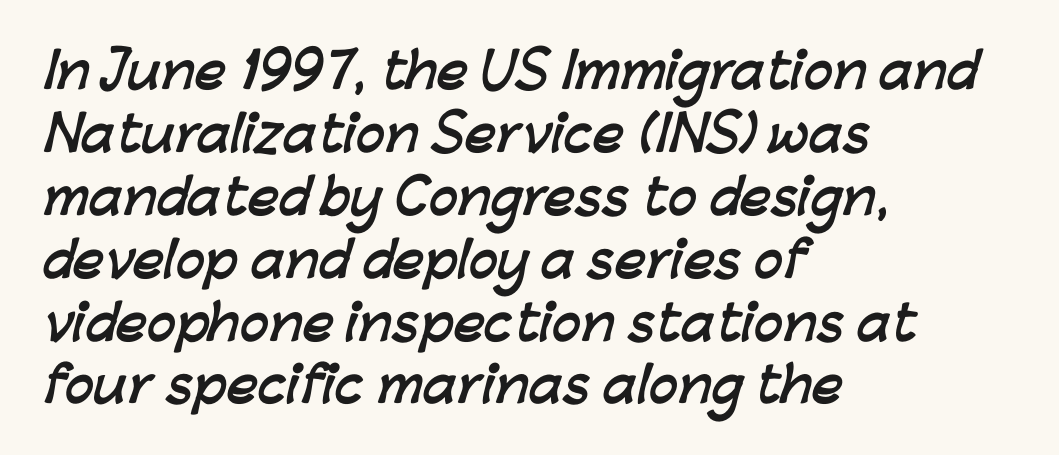
Compared with a centered layout, this one pins lines to the left instead. The vertical gap from one line to the next is medium. Tracking here is standard; glyphs follow each other at the usual distance. This sample has the flowing, uneven cadence of proportional lettering.
